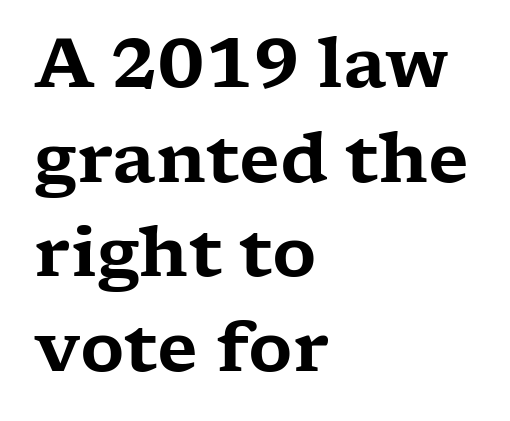
The image shows 68 px wide serif type, upright; set left-aligned, normal line spacing (1.39x), normal letter spacing, not underlined; low stroke contrast and a medium x-height.
